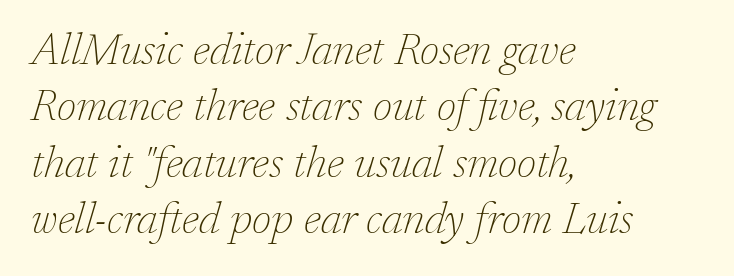
Are there feet on the stems? There are — it's a serif. Yep, that's italic — everything's leaning. Each new line begins a customary step beneath the previous one. The typesetter chose a ragged-right arrangement here. Here the glyphs are tracked normally, forming tight word shapes. Do the characters align in a grid? No, the font is proportional.
